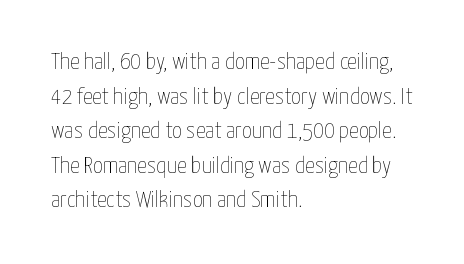
Q: Is the text bold? A: No.
Q: Is the text italic (slanted)? A: No, it is upright.
Q: Is the text underlined? A: No.
Q: How is the paragraph aligned? A: Left-aligned.
Q: Is the spacing between letters normal or unusually wide? A: Normal.
Q: Is the spacing between lines tight, normal or loose? A: Normal.
